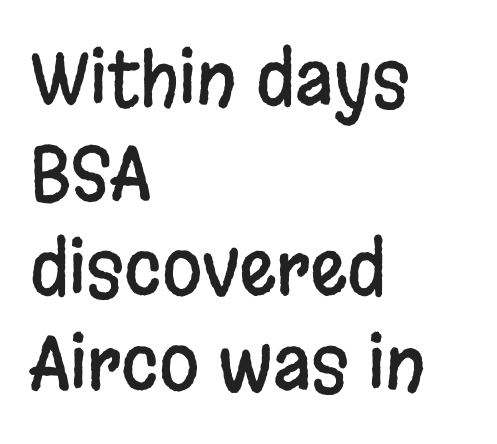
Varying glyph widths throughout — classic text-font behaviour. No word sits above an underline. The lines sit at an ordinary, default distance from one another. Standard letterfit; no display-style spreading of the glyphs. Which margin do the lines hug? The left one — the right edge is uneven. Style check: upright.
